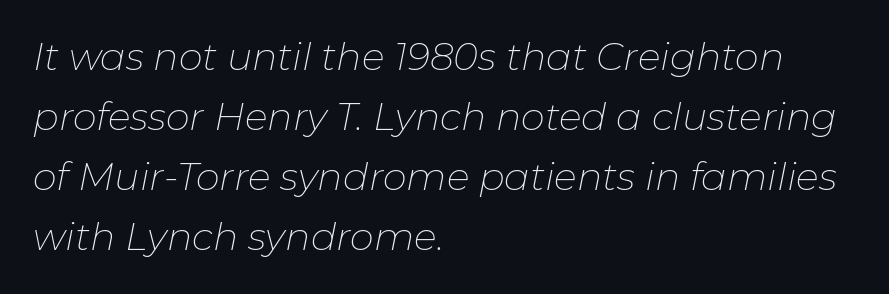
Q: Is the text bold? A: No.
Q: Is the text italic (slanted)? A: Yes, it leans right by about 11 degrees.
Q: Is the text underlined? A: No.
Q: How is the paragraph aligned? A: Left-aligned.
Q: Is the spacing between letters normal or unusually wide? A: Normal.
Q: Is the spacing between lines tight, normal or loose? A: Normal.
Q: Width (condensed, normal, or wide)? A: Normal.
Q: Stroke contrast? A: Low.
Q: x-height? A: Medium.
Q: Monospaced? A: No.
